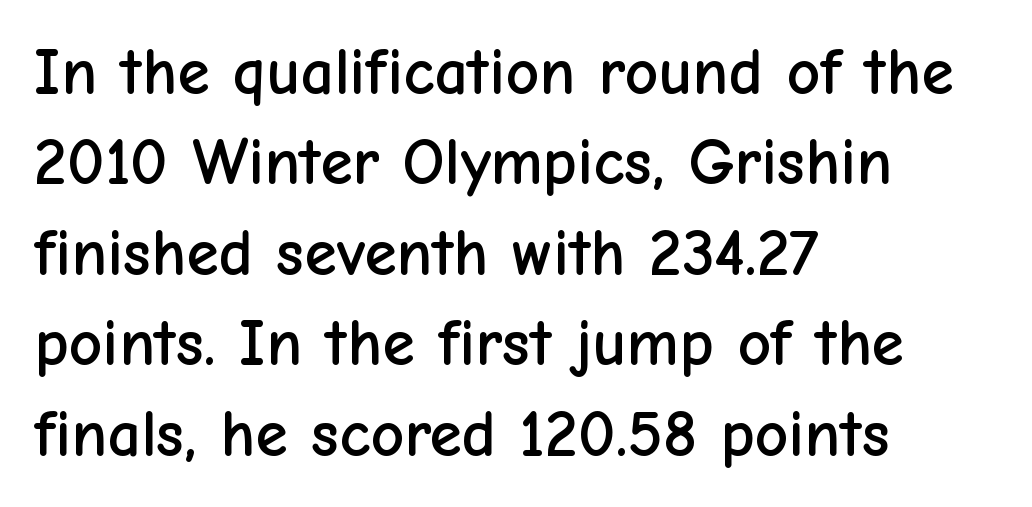
Q: Is the text italic (slanted)? A: No, it is upright.
Q: Is the typeface a serif or a sans-serif typeface? A: Sans-serif.
Q: Is the text underlined? A: No.
Q: How is the paragraph aligned? A: Left-aligned.
Q: Is the spacing between letters normal or unusually wide? A: Normal.
Q: Is the spacing between lines tight, normal or loose? A: Normal.
Q: Width (condensed, normal, or wide)? A: Normal.
Q: Stroke contrast? A: Low.
Q: x-height? A: Medium.
Q: Monospaced? A: No.
